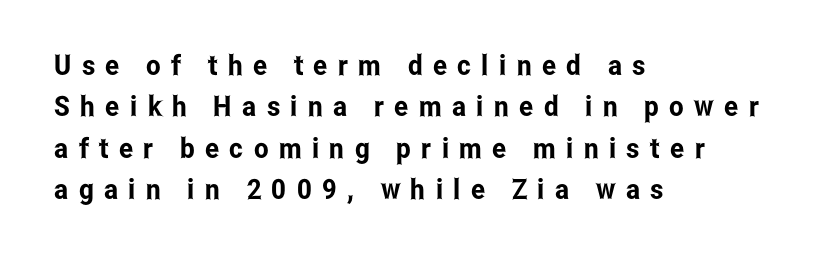
Q: Is the text italic (slanted)? A: No, it is upright.
Q: Is the typeface a serif or a sans-serif typeface? A: Sans-serif.
Q: Is the text underlined? A: No.
Q: How is the paragraph aligned? A: Left-aligned.
Q: Is the spacing between letters normal or unusually wide? A: Unusually wide.
Q: Is the spacing between lines tight, normal or loose? A: Normal.
Q: Width (condensed, normal, or wide)? A: Condensed.
Q: Stroke contrast? A: Low.
Q: x-height? A: Medium.
Q: Monospaced? A: No.
